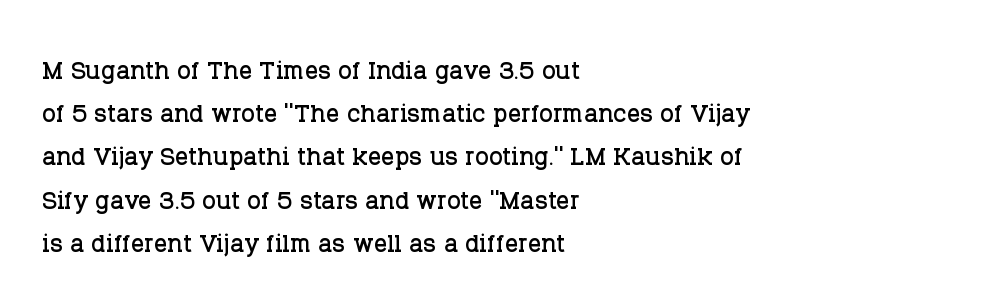
Short note: letters normally spaced. Every row of glyphs begins at an identical x-position on the left. Posture: upright roman. This rendering features lettering with no underline. Looks like regular typesetting: each glyph gets only the width it needs.
